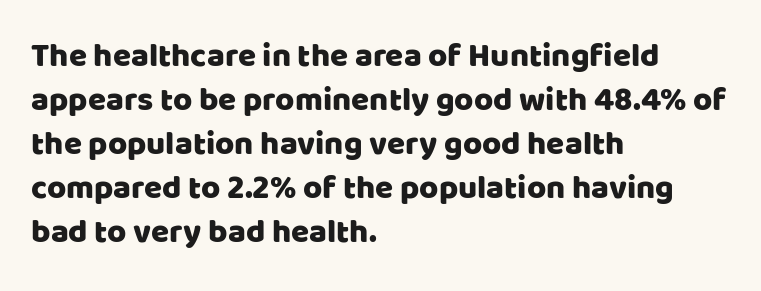
{"serif": "no", "italic": "no", "width": "normal", "stroke_contrast": "low", "x_height": "large", "monospaced": "no", "underline": "no", "align": "left", "line_spacing": "normal", "line_spacing_ratio": 1.33, "letter_spacing": "normal", "letter_spacing_em": 0.0, "glyph_px": 33}
